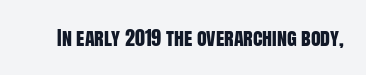
{"italic": "no", "underline": "no", "letter_spacing": "normal", "letter_spacing_em": 0.0, "glyph_px": 20}
